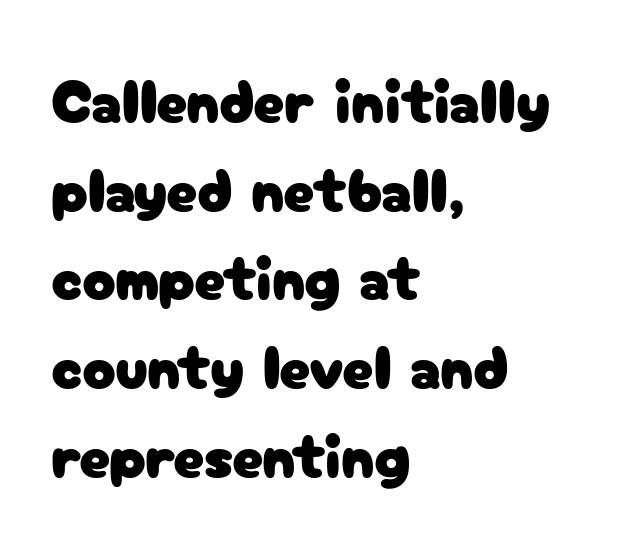
The image shows 62 px sans-serif type, upright; set left-aligned, normal line spacing (1.43x), normal letter spacing, not underlined; low stroke contrast and a medium x-height.
